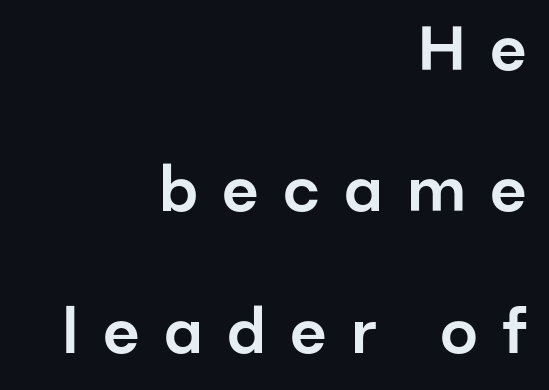
Q: Is the text italic (slanted)? A: No, it is upright.
Q: Is the typeface a serif or a sans-serif typeface? A: Sans-serif.
Q: Is the text underlined? A: No.
Q: How is the paragraph aligned? A: Right-aligned.
Q: Is the spacing between letters normal or unusually wide? A: Unusually wide.
Q: Is the spacing between lines tight, normal or loose? A: Loose.
Q: Width (condensed, normal, or wide)? A: Normal.
Q: Stroke contrast? A: Low.
Q: x-height? A: Medium.
Q: Monospaced? A: No.
